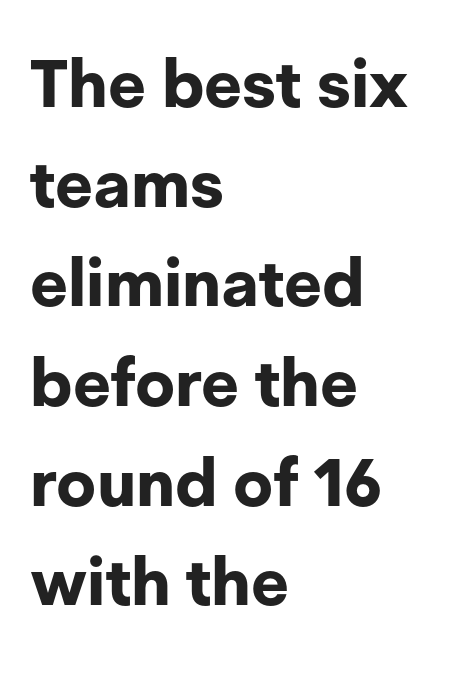
The rows are spaced the way most documents space them. The gaps between neighbouring characters are ordinary and unremarkable. I'd call this a sans setting — the letters go barefoot. Visually the block forms a straight wall on the left and a jagged coastline on the right. The specimen reads as upright at a glance. Spacing verdict: proportional, widths tailored to each character.
